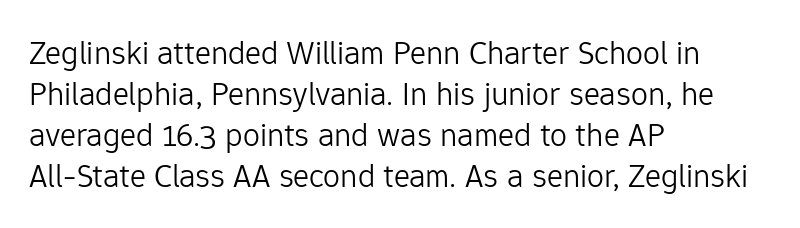
Q: Is the text bold? A: No.
Q: Is the text italic (slanted)? A: No, it is upright.
Q: Is the typeface a serif or a sans-serif typeface? A: Sans-serif.
Q: Is the text underlined? A: No.
Q: How is the paragraph aligned? A: Left-aligned.
Q: Is the spacing between letters normal or unusually wide? A: Normal.
Q: Width (condensed, normal, or wide)? A: Normal.
Q: Stroke contrast? A: Low.
Q: x-height? A: Medium.
Q: Monospaced? A: No.
